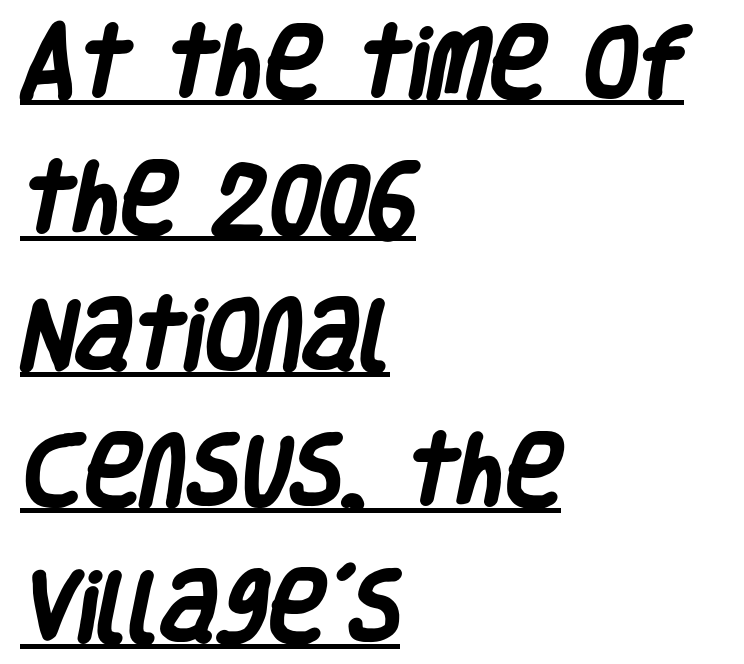
The image shows 79 px heavy, condensed sans-serif type; set left-aligned, line spacing 1.72x, normal letter spacing, underlined; low stroke contrast and a large x-height.
